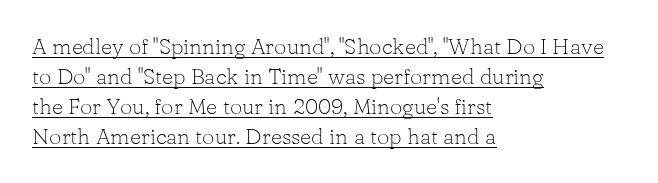
Q: Is the text bold? A: No.
Q: Is the text italic (slanted)? A: No, it is upright.
Q: Is the text underlined? A: Yes.
Q: How is the paragraph aligned? A: Left-aligned.
Q: Is the spacing between letters normal or unusually wide? A: Normal.
Q: Is the spacing between lines tight, normal or loose? A: Normal.
